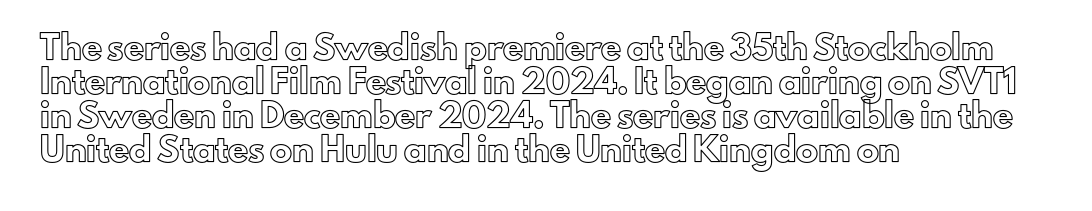
Students, observe: this is what conventionally led text looks like. This sample uses an upright cut, with every glyph sitting square on the baseline. A clean baseline with only descenders dipping below it. Each word holds together tightly as a unit, with standard inter-letter gaps.
